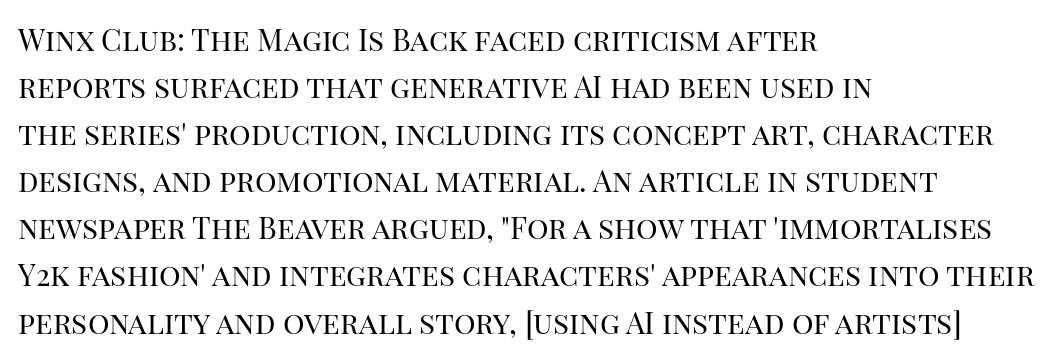
Where is the straight margin? On the left. Regarding serifs, this sample has them. What stands out about the letter spacing? Nothing — it is the standard amount. Summary of vertical rhythm: regular, with standard interline spacing. Letters rest on an invisible, unmarked baseline.
